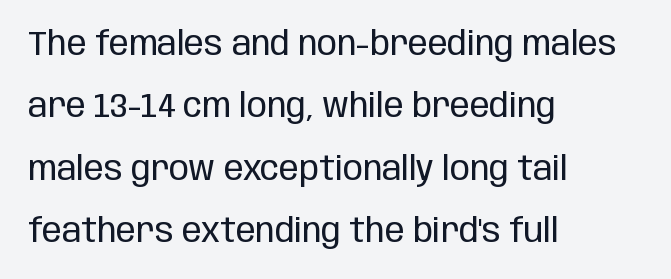
{"serif": "no", "italic": "no", "bold": "no", "weight": "regular", "width": "condensed", "stroke_contrast": "low", "x_height": "large", "monospaced": "no", "underline": "no", "align": "left", "line_spacing_ratio": 1.89, "letter_spacing": "normal", "letter_spacing_em": 0.0, "glyph_px": 33}
